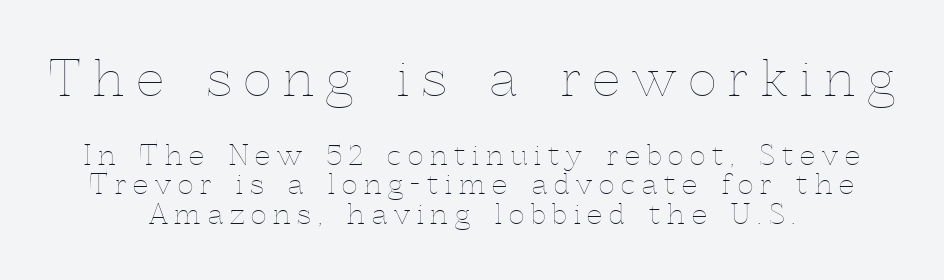
Q: Is the text bold? A: No.
Q: Is the text italic (slanted)? A: No, it is upright.
Q: Is the text underlined? A: No.
Q: How is the paragraph aligned? A: Centered.
Q: Is the spacing between letters normal or unusually wide? A: Unusually wide.
Q: Is the spacing between lines tight, normal or loose? A: Tight.
Q: Which block of text is set in a larger size, the first (top) or the second (bottom)? A: The first (top) one.
Q: Width (condensed, normal, or wide)? A: Normal.
Q: x-height? A: Medium.
Q: Monospaced? A: No.
